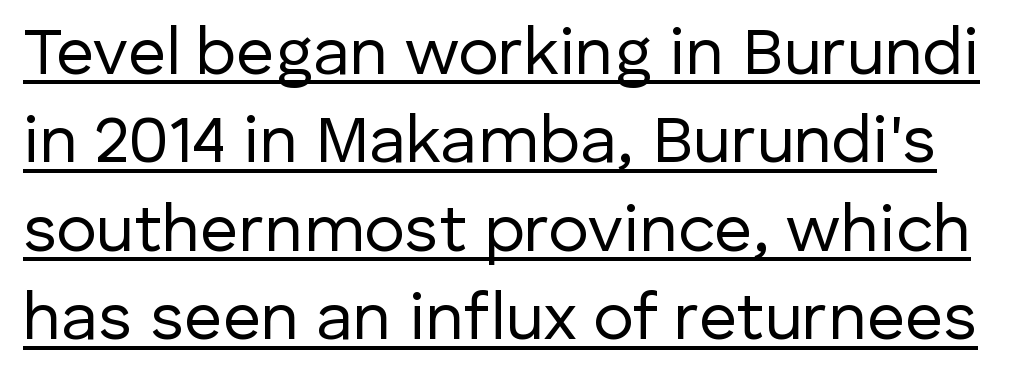
Designer's note — italics off, roman on. Regarding leading, the lines here are spaced in the standard way. The type is set solid horizontally, with unmodified tracking. Do the characters align in a grid? No, the font is proportional. Honestly, the underline is the first thing you notice here. Are there feet on the stems? There aren't — it's a sans.
